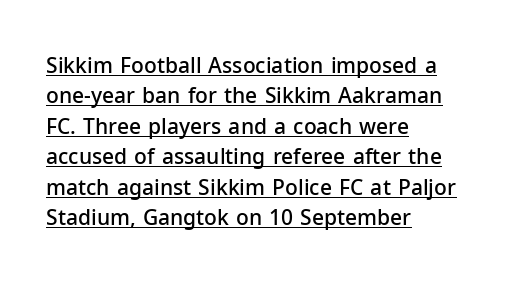
Q: Is the text bold? A: Semi-bold.
Q: Is the text italic (slanted)? A: No, it is upright.
Q: Is the text underlined? A: Yes.
Q: How is the paragraph aligned? A: Left-aligned.
Q: Is the spacing between letters normal or unusually wide? A: Normal.
Q: Is the spacing between lines tight, normal or loose? A: Normal.
